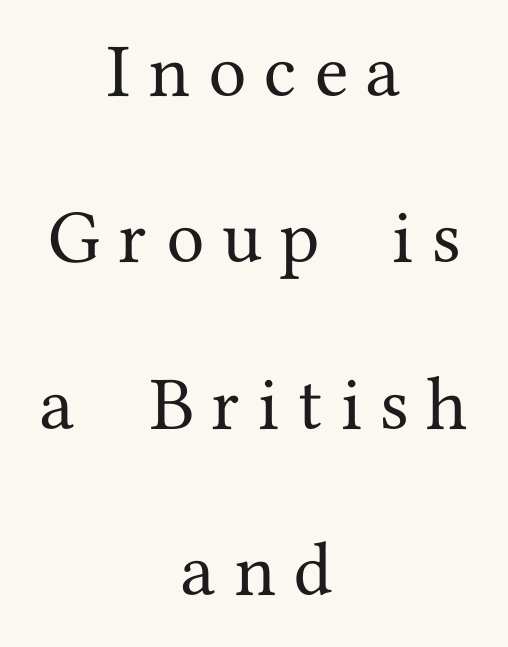
{"serif": "yes", "italic": "no", "width": "normal", "stroke_contrast": "medium", "x_height": "medium", "monospaced": "no", "underline": "no", "align": "center", "line_spacing": "loose", "line_spacing_ratio": 2.19, "letter_spacing": "wide", "letter_spacing_em": 0.24, "glyph_px": 76}
